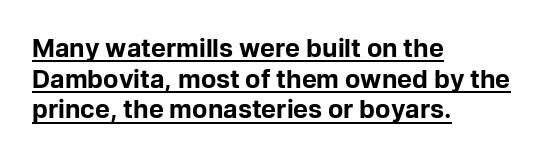
Q: Is the text bold? A: Yes.
Q: Is the text italic (slanted)? A: No, it is upright.
Q: Is the text underlined? A: Yes.
Q: How is the paragraph aligned? A: Left-aligned.
Q: Is the spacing between letters normal or unusually wide? A: Normal.
